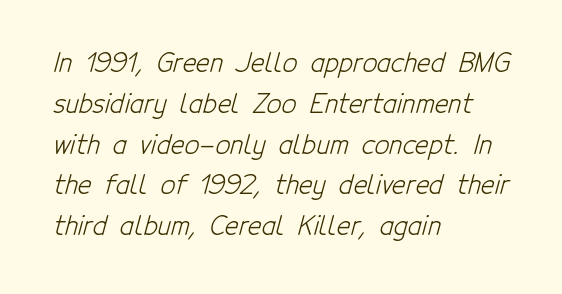
{"bold": "no", "underline": "no", "align": "left", "line_spacing": "normal", "line_spacing_ratio": 1.57, "letter_spacing": "normal", "letter_spacing_em": 0.0, "glyph_px": 26}
